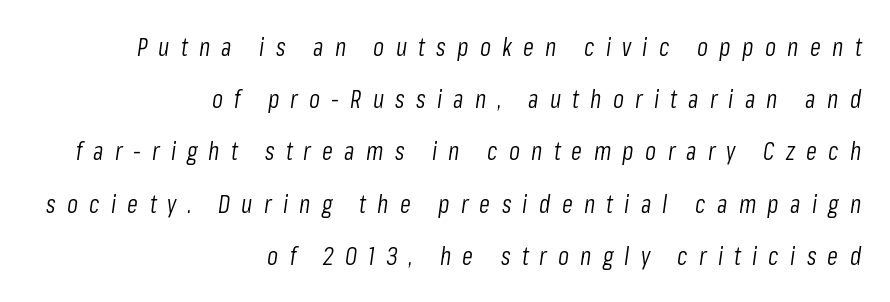
Q: Is the text bold? A: No.
Q: Is the text italic (slanted)? A: Yes, it leans right by about 8 degrees.
Q: Is the text underlined? A: No.
Q: How is the paragraph aligned? A: Right-aligned.
Q: Is the spacing between letters normal or unusually wide? A: Unusually wide.
Q: Is the spacing between lines tight, normal or loose? A: Loose.
